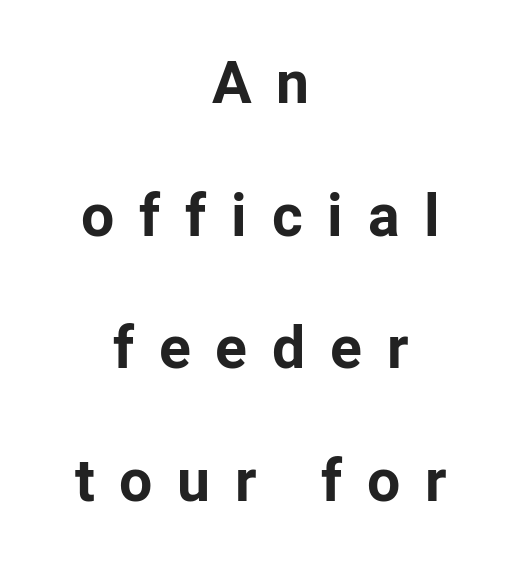
Looks like regular typesetting: each glyph gets only the width it needs. The font family rendered here belongs to the sans-serif group. Glyph-to-glyph distance is far greater than everyday printed text. Its strokes are broad and dark, the hallmark of bold type. Compared with typical paragraphs, the rows here are farther apart. The foot of each line stays bare and open.
